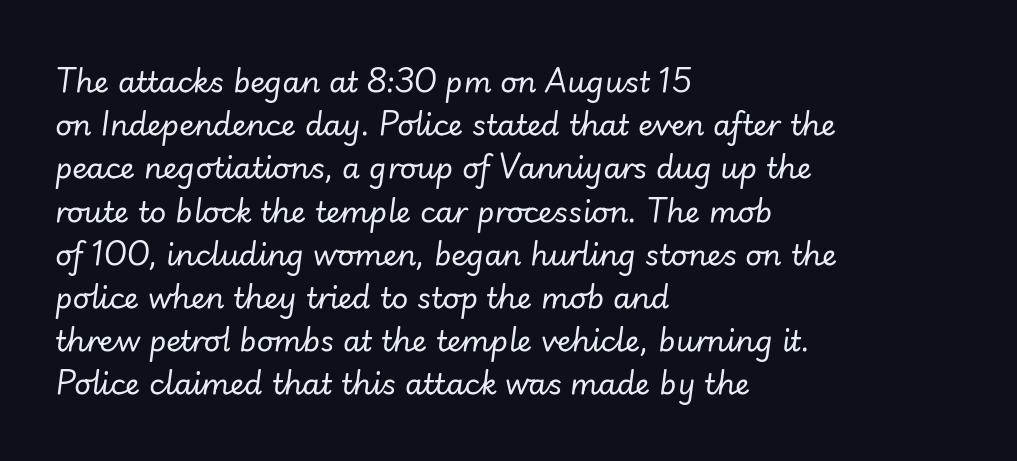
Q: Is the text bold? A: No.
Q: Is the text italic (slanted)? A: Yes, it leans right by about 7 degrees.
Q: Is the text underlined? A: No.
Q: How is the paragraph aligned? A: Left-aligned.
Q: Is the spacing between letters normal or unusually wide? A: Normal.
Q: Is the spacing between lines tight, normal or loose? A: Normal.
Q: Width (condensed, normal, or wide)? A: Normal.
Q: Stroke contrast? A: Low.
Q: x-height? A: Small.
Q: Monospaced? A: No.
